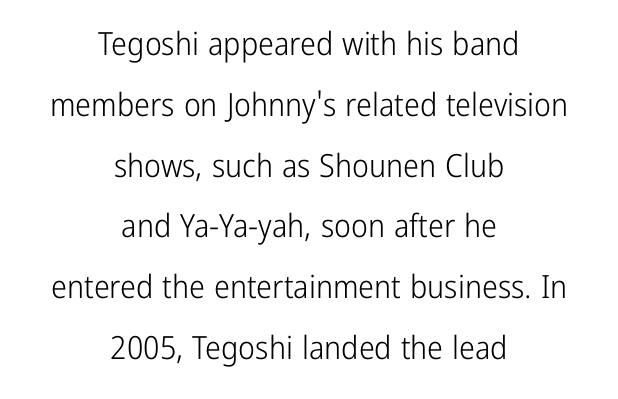
{"serif": "no", "italic": "no", "bold": "no", "weight": "light", "width": "condensed", "stroke_contrast": "low", "x_height": "medium", "monospaced": "no", "underline": "no", "align": "center", "line_spacing": "loose", "line_spacing_ratio": 1.9, "letter_spacing": "normal", "letter_spacing_em": 0.0, "glyph_px": 32}
